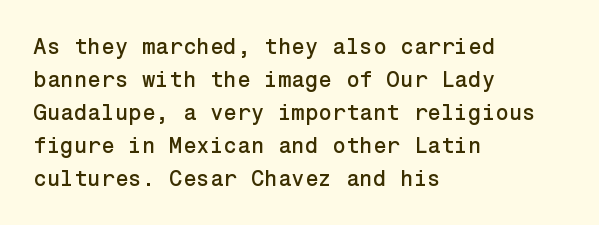
{"italic": "no", "underline": "no", "align": "left", "line_spacing": "normal", "line_spacing_ratio": 1.5, "letter_spacing": "normal", "letter_spacing_em": 0.0, "glyph_px": 22}
